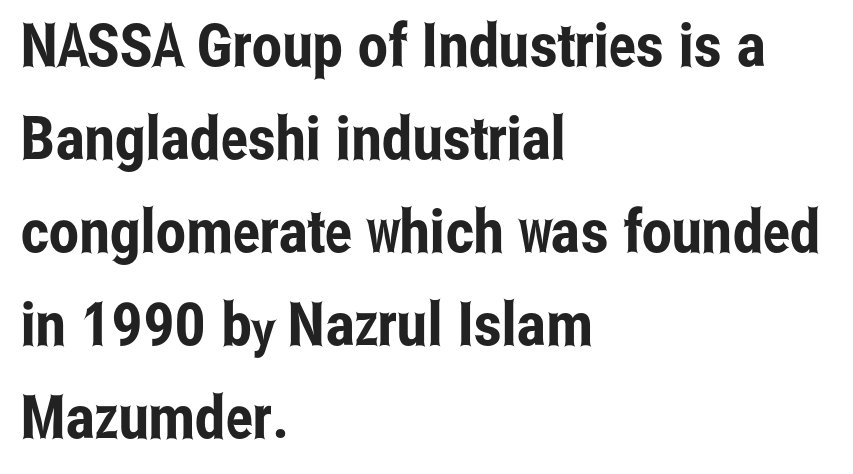
The image shows 60 px condensed sans-serif type, upright; set left-aligned, normal line spacing (1.55x), normal letter spacing, not underlined; low stroke contrast and a medium x-height.
